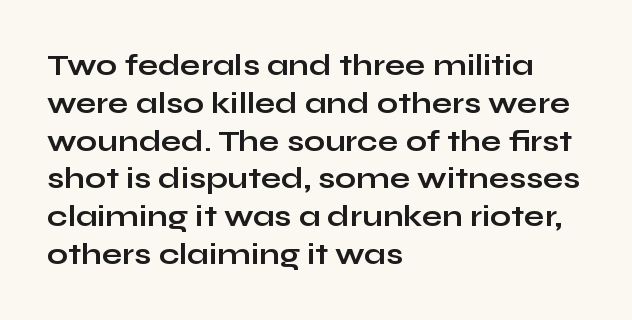
Compared with a centered layout, this one pins lines to the left instead. Tracking here is standard; glyphs follow each other at the usual distance. Students, observe: this is what conventionally led text looks like. Nope, no serifs anywhere on these letters.
